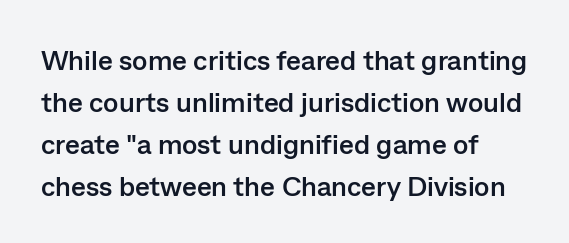
The image shows 28 px semibold sans-serif type, upright; set left-aligned, normal line spacing (1.5x), normal letter spacing, not underlined; low stroke contrast and a medium x-height.
